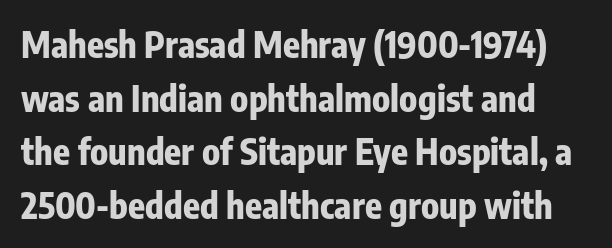
{"serif": "no", "italic": "no", "bold": "yes", "weight": "bold", "width": "condensed", "stroke_contrast": "low", "x_height": "medium", "monospaced": "no", "underline": "no", "line_spacing": "normal", "line_spacing_ratio": 1.53, "letter_spacing": "normal", "letter_spacing_em": 0.0, "glyph_px": 35}
